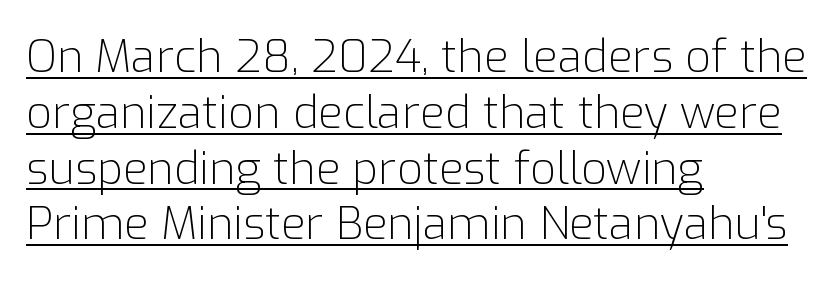
Q: Is the text bold? A: No.
Q: Is the text italic (slanted)? A: No, it is upright.
Q: Is the typeface a serif or a sans-serif typeface? A: Sans-serif.
Q: Is the text underlined? A: Yes.
Q: How is the paragraph aligned? A: Left-aligned.
Q: Is the spacing between letters normal or unusually wide? A: Normal.
Q: Width (condensed, normal, or wide)? A: Normal.
Q: Stroke contrast? A: Low.
Q: x-height? A: Medium.
Q: Monospaced? A: No.
